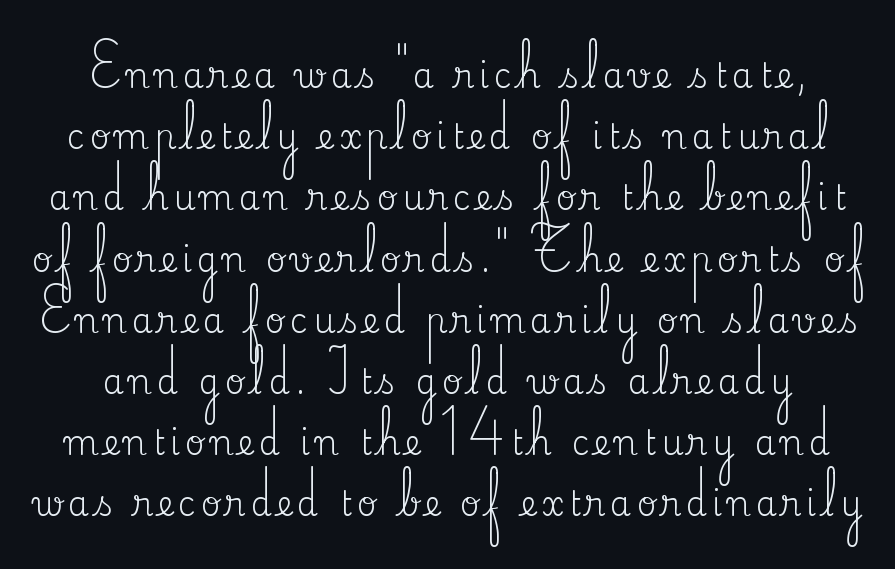
The image shows 34 px regular-weight serif type, upright; set centered, line spacing 1.8x, not underlined; medium stroke contrast and a small x-height.
